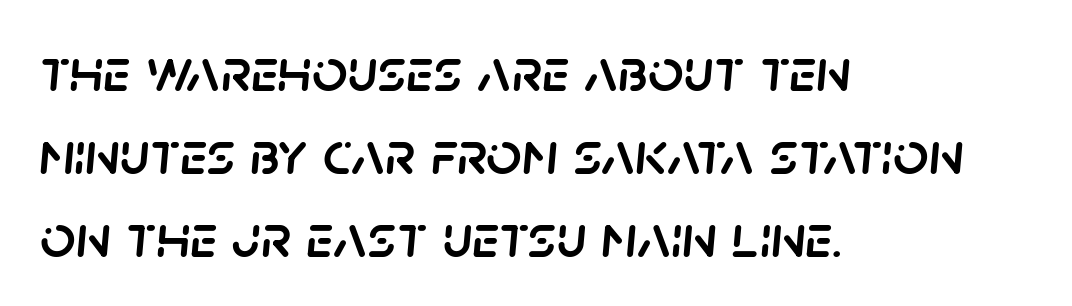
Beneath every word, the page is bare. Reading down the block, your eye returns to a fixed left position each line. Note the varied advance widths — an 'i' is clearly narrower than an 'm'. Horizontal bands of white between lines are of average thickness. This rendering leaves character spacing at its baseline value.
